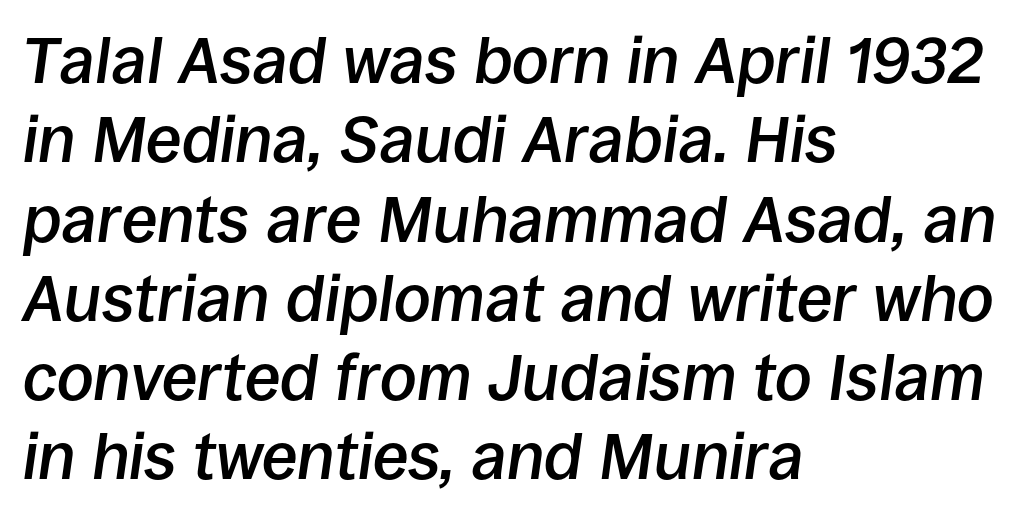
Q: Is the text bold? A: Semi-bold.
Q: Is the text italic (slanted)? A: Yes, it leans right by about 8 degrees.
Q: Is the text underlined? A: No.
Q: How is the paragraph aligned? A: Left-aligned.
Q: Is the spacing between letters normal or unusually wide? A: Normal.
Q: Width (condensed, normal, or wide)? A: Normal.
Q: Stroke contrast? A: Low.
Q: x-height? A: Large.
Q: Monospaced? A: No.
